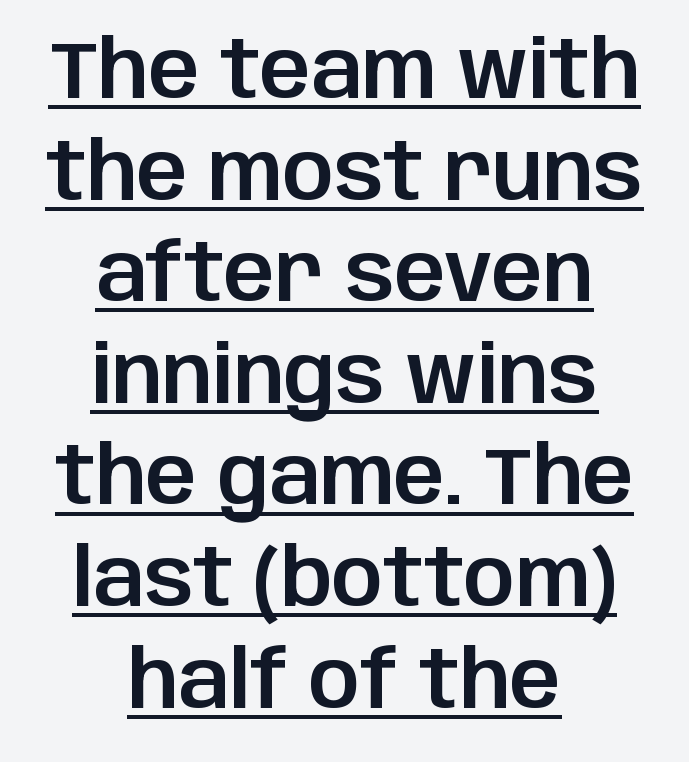
Q: Is the text italic (slanted)? A: No, it is upright.
Q: Is the typeface a serif or a sans-serif typeface? A: Sans-serif.
Q: Is the text underlined? A: Yes.
Q: How is the paragraph aligned? A: Centered.
Q: Is the spacing between letters normal or unusually wide? A: Normal.
Q: Is the spacing between lines tight, normal or loose? A: Normal.
Q: Width (condensed, normal, or wide)? A: Normal.
Q: Stroke contrast? A: Low.
Q: x-height? A: Large.
Q: Monospaced? A: No.
